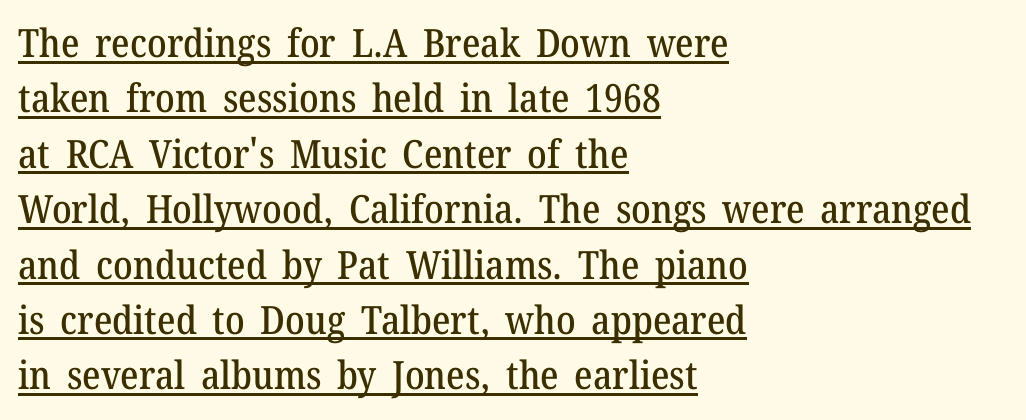
The image shows 39 px serif type, upright; set left-aligned, normal line spacing (1.42x), normal letter spacing, underlined; medium stroke contrast and a medium x-height.
